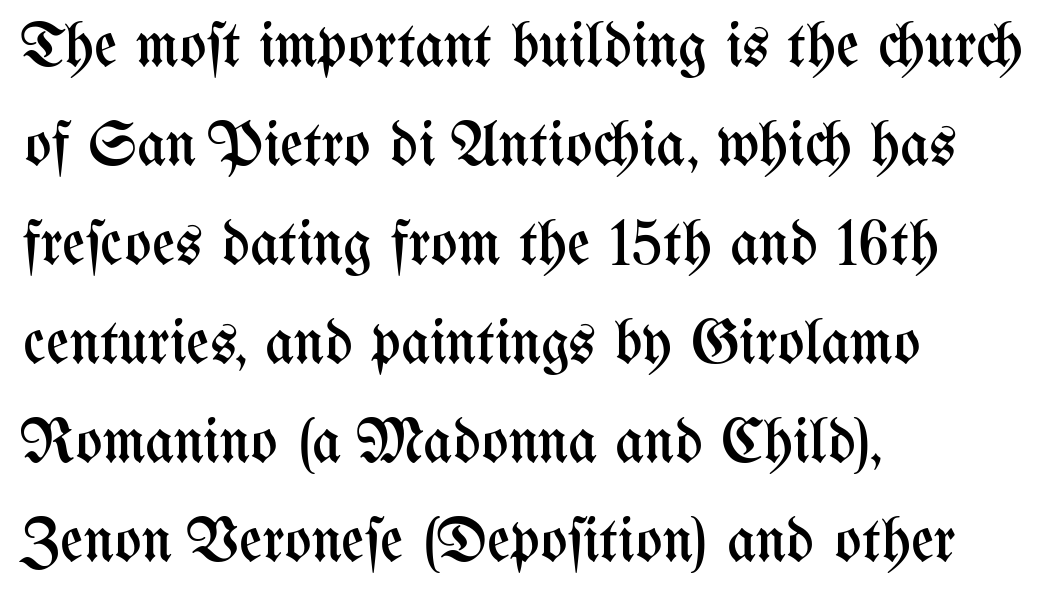
The cut favours lightness, reaching ordinary text weight at its darkest. Do the characters align in a grid? No, the font is proportional. Characters follow at the spacing the type designer built in. Every stem runs plumb, perpendicular to the baseline.
